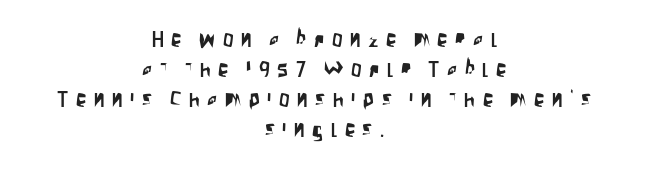
Q: Is the text italic (slanted)? A: No, it is upright.
Q: Is the text underlined? A: No.
Q: How is the paragraph aligned? A: Centered.
Q: Is the spacing between letters normal or unusually wide? A: Unusually wide.
Q: Is the spacing between lines tight, normal or loose? A: Normal.
